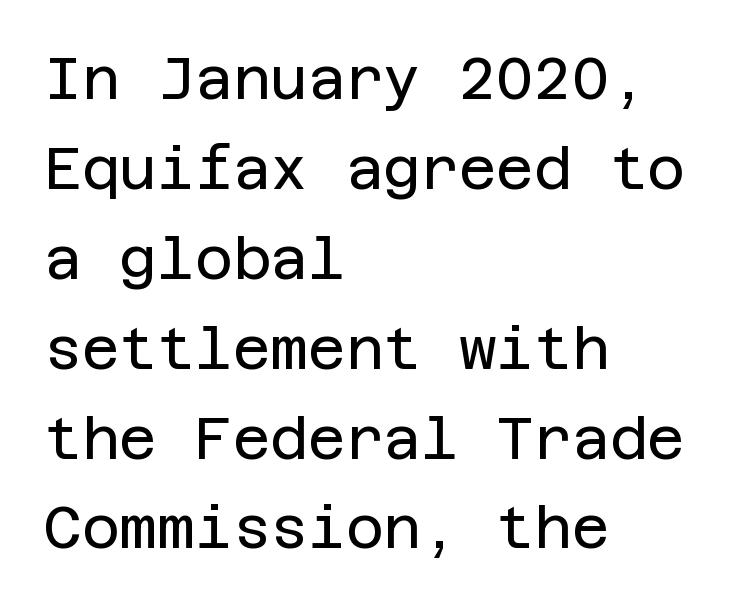
This rendering employs a face without finishing strokes, i.e., a sans-serif. Characters follow at the spacing the type designer built in. The typesetter chose a ragged-right arrangement here. The lines sit at an ordinary, default distance from one another. Every character sits straight up, as roman type does. Anything drawn beneath the words? Only blank space.
